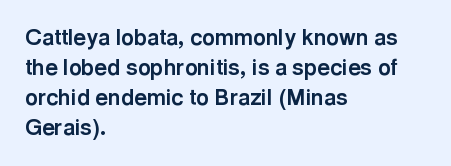
Q: Is the text bold? A: Yes.
Q: Is the text italic (slanted)? A: No, it is upright.
Q: Is the text underlined? A: No.
Q: How is the paragraph aligned? A: Left-aligned.
Q: Is the spacing between letters normal or unusually wide? A: Normal.
Q: Is the spacing between lines tight, normal or loose? A: Normal.
